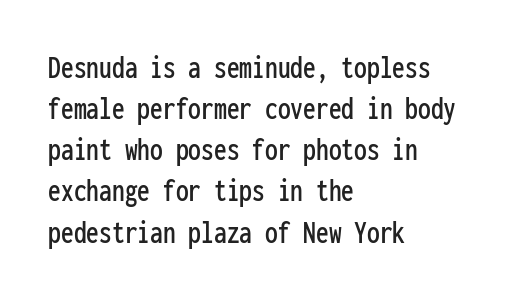
{"serif": "no", "italic": "no", "width": "condensed", "stroke_contrast": "low", "x_height": "medium", "monospaced": "yes", "underline": "no", "align": "left", "line_spacing_ratio": 1.21, "letter_spacing": "normal", "letter_spacing_em": 0.0, "glyph_px": 34}
